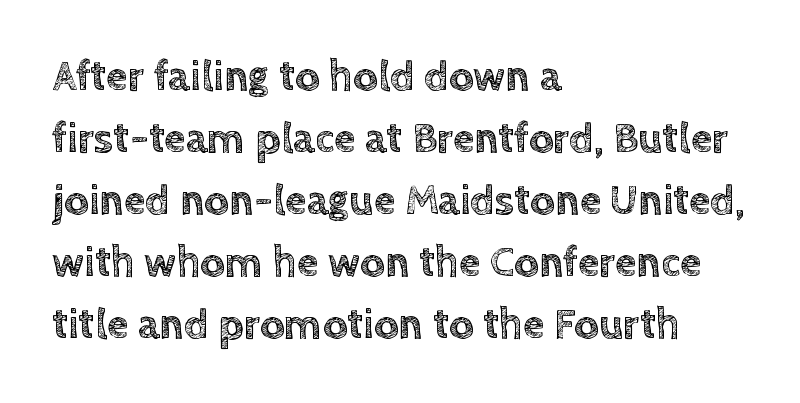
The image shows 43 px text type, upright; set left-aligned, normal line spacing (1.44x), normal letter spacing, not underlined; a large x-height.
